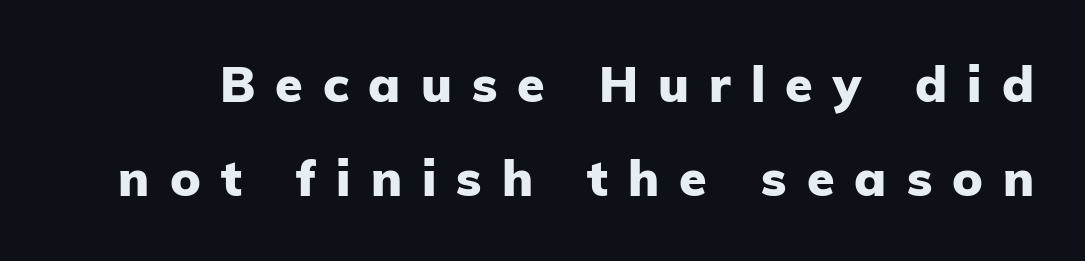
The words here are not underlined. Serifs: no, the terminals of the letterforms are clean. You could not count columns in this text — the font is proportionally spaced. Pretty heavy lettering here — definitely bold. The tracking jumps out immediately: characters are airy and widely separated.
